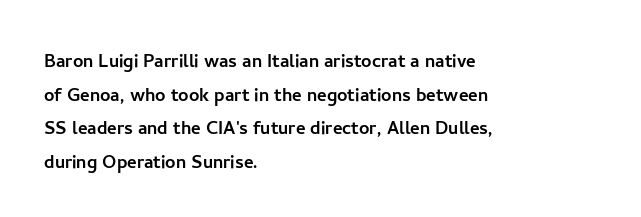
{"italic": "no", "underline": "no", "align": "left", "line_spacing": "normal", "line_spacing_ratio": 1.46, "letter_spacing": "normal", "letter_spacing_em": 0.0, "glyph_px": 23}
